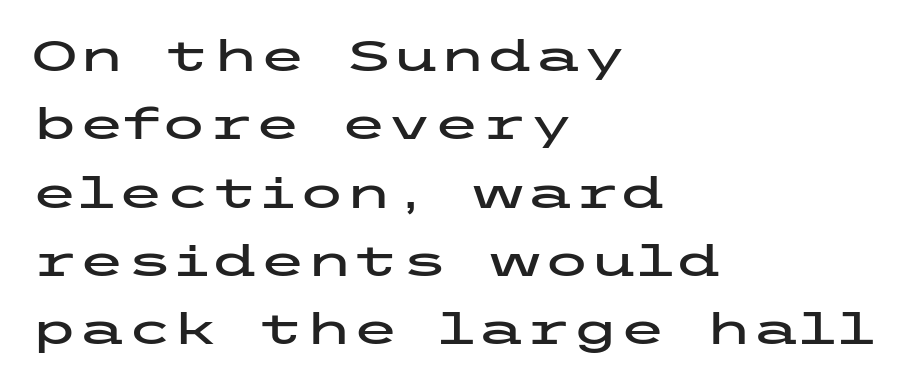
Inter-character spacing is left at the font's built-in metrics. The vertical gap from one line to the next is medium. This rendering uses left alignment, leaving the right contour irregular. The letters carry no serifs — their stems end cleanly without finishing strokes. Upright lettering throughout. No word sits above an underline.
